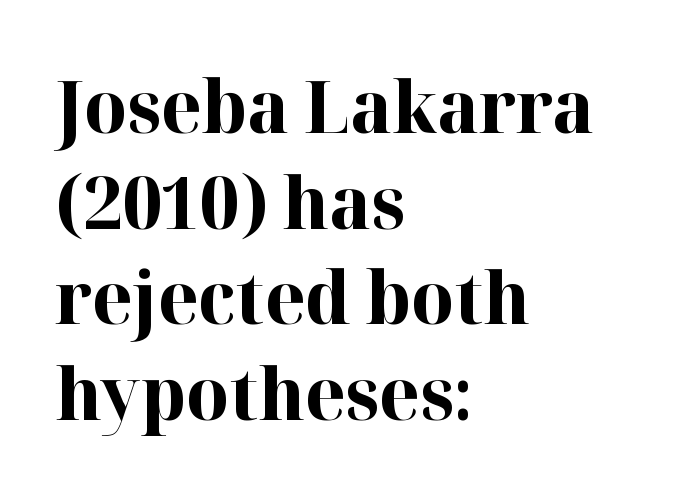
Q: Is the text bold? A: Yes.
Q: Is the text italic (slanted)? A: No, it is upright.
Q: Is the typeface a serif or a sans-serif typeface? A: Serif.
Q: Is the text underlined? A: No.
Q: How is the paragraph aligned? A: Left-aligned.
Q: Is the spacing between letters normal or unusually wide? A: Normal.
Q: Is the spacing between lines tight, normal or loose? A: Normal.
Q: Width (condensed, normal, or wide)? A: Normal.
Q: Stroke contrast? A: High.
Q: x-height? A: Medium.
Q: Monospaced? A: No.
